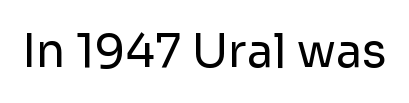
Nothing heavy about these letters — not bold at all. Rule under the text: the space is simply empty. Standard letterfit; no display-style spreading of the glyphs. The rendering uses natural spacing where letterforms have individual widths. You can tell from the bare stems that sans-serif type was used.
